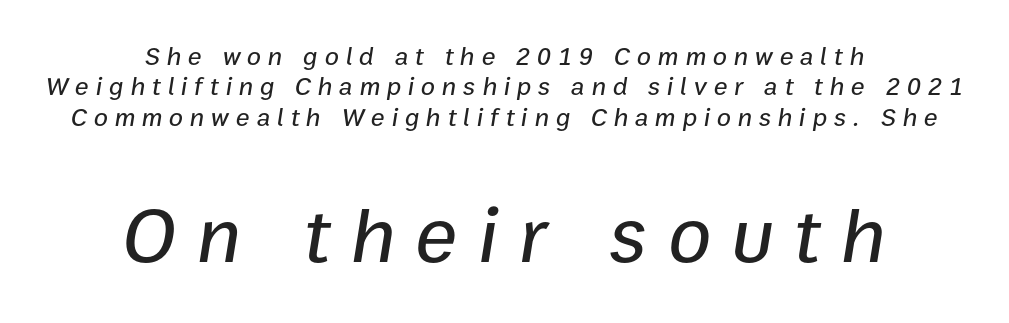
The composition opens small and finishes big. Plain, unruled lines of type. A student would call this center alignment; a typographer would say set centered. The passage shown is typed in a proportional face where columns would drift.
